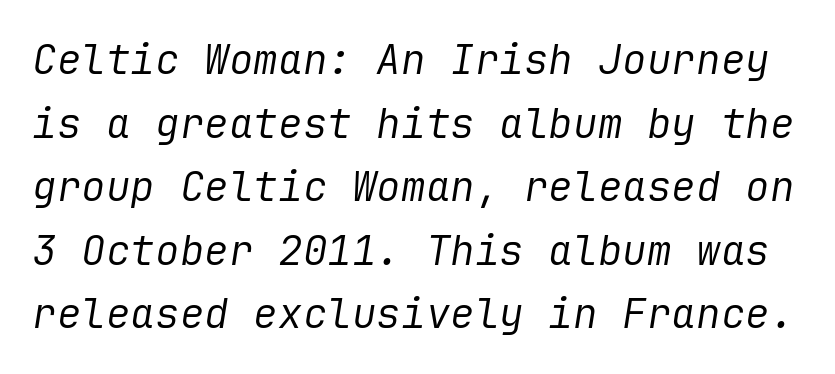
Every character sits at an angle, as italics do. A quiet, ordinary-to-light weight characterises the typeface. These lines keep a tight, regular rhythm from letter to letter. Only glyphs here, with clear space below each row.
